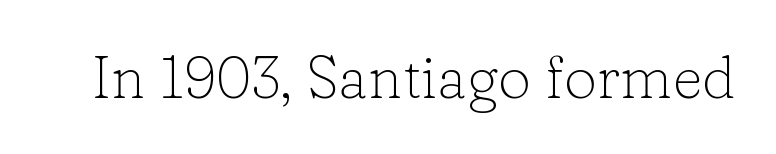
{"serif": "yes", "italic": "no", "bold": "no", "weight": "light", "width": "normal", "stroke_contrast": "low", "x_height": "medium", "monospaced": "no", "underline": "no", "letter_spacing": "normal", "letter_spacing_em": 0.0, "glyph_px": 59}
